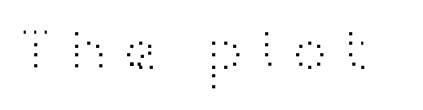
Q: Is the text bold? A: No.
Q: Is the text italic (slanted)? A: No, it is upright.
Q: Is the typeface a serif or a sans-serif typeface? A: Sans-serif.
Q: Is the text underlined? A: No.
Q: Width (condensed, normal, or wide)? A: Wide.
Q: Stroke contrast? A: High.
Q: x-height? A: Medium.
Q: Monospaced? A: No.
